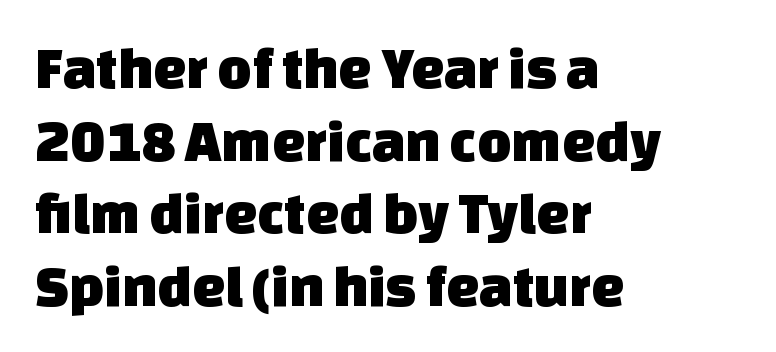
The image shows 59 px sans-serif type; set left-aligned, line spacing 1.23x, normal letter spacing, not underlined; low stroke contrast and a large x-height.
